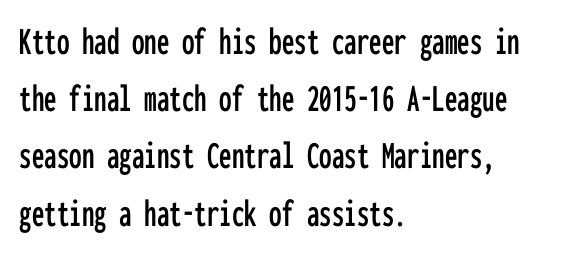
Students, observe: this is what conventionally led text looks like. You could count columns in this text — the font is strictly monospaced. Tracking value appears to be zero — textbook default spacing. Short and long lines alike share a common starting point at left.
